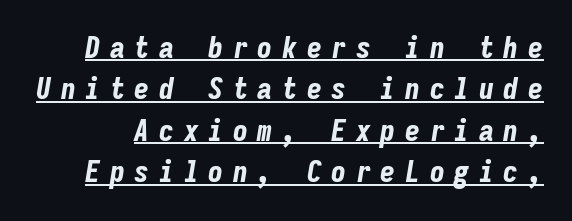
{"italic": "yes", "lean": "right", "slant_degrees": 9, "bold": "yes", "weight": "bold", "width": "condensed", "stroke_contrast": "low", "x_height": "medium", "monospaced": "yes", "underline": "yes", "line_spacing": "normal", "line_spacing_ratio": 1.38, "letter_spacing": "wide", "letter_spacing_em": 0.32, "glyph_px": 30}
